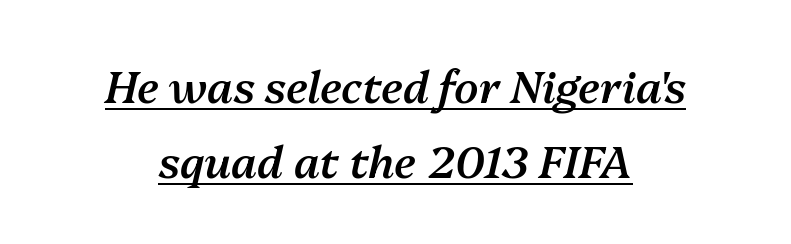
A fair bit of extra ink — the face is semibold, not bold. The letters advance in unequal steps, a hallmark of proportional type. Tall strokes in this sample are angled rather than plumb. This sample carries an underscore along the baseline area. Does the copy run flush right? No — it is centered line by line.
